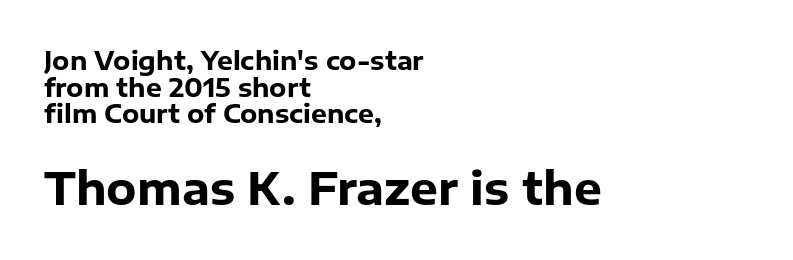
Q: Is the text bold? A: Yes.
Q: Is the text italic (slanted)? A: No, it is upright.
Q: Is the typeface a serif or a sans-serif typeface? A: Sans-serif.
Q: Is the text underlined? A: No.
Q: How is the paragraph aligned? A: Left-aligned.
Q: Is the spacing between letters normal or unusually wide? A: Normal.
Q: Is the spacing between lines tight, normal or loose? A: Tight.
Q: Which block of text is set in a larger size, the first (top) or the second (bottom)? A: The second (bottom) one.
Q: Width (condensed, normal, or wide)? A: Normal.
Q: Stroke contrast? A: Low.
Q: x-height? A: Medium.
Q: Monospaced? A: No.
